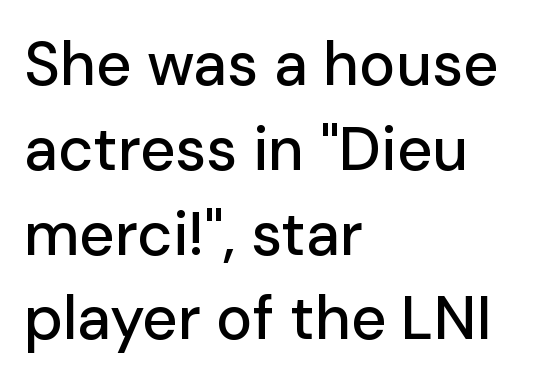
Q: Is the text italic (slanted)? A: No, it is upright.
Q: Is the typeface a serif or a sans-serif typeface? A: Sans-serif.
Q: Is the text underlined? A: No.
Q: How is the paragraph aligned? A: Left-aligned.
Q: Is the spacing between letters normal or unusually wide? A: Normal.
Q: Is the spacing between lines tight, normal or loose? A: Normal.
Q: Width (condensed, normal, or wide)? A: Normal.
Q: Stroke contrast? A: Low.
Q: x-height? A: Medium.
Q: Monospaced? A: No.
